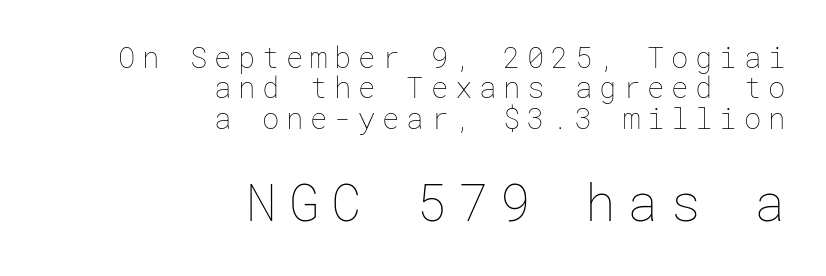
{"italic": "no", "bold": "no", "weight": "thin", "width": "normal", "stroke_contrast": "low", "x_height": "medium", "underline": "no", "align": "right", "line_spacing": "tight", "line_spacing_ratio": 1.05, "letter_spacing": "wide", "letter_spacing_em": 0.23, "larger_block": "second", "size_ratio": 1.76, "glyph_px": 51}
